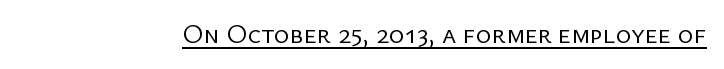
The image shows 27 px text type, upright; set normal letter spacing, underlined.
